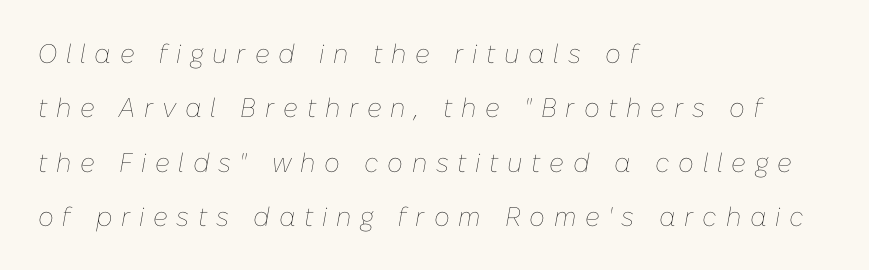
{"italic": "yes", "lean": "right", "slant_degrees": 10, "bold": "no", "underline": "no", "align": "left", "line_spacing": "loose", "line_spacing_ratio": 2.01, "letter_spacing": "wide", "letter_spacing_em": 0.32, "glyph_px": 27}
